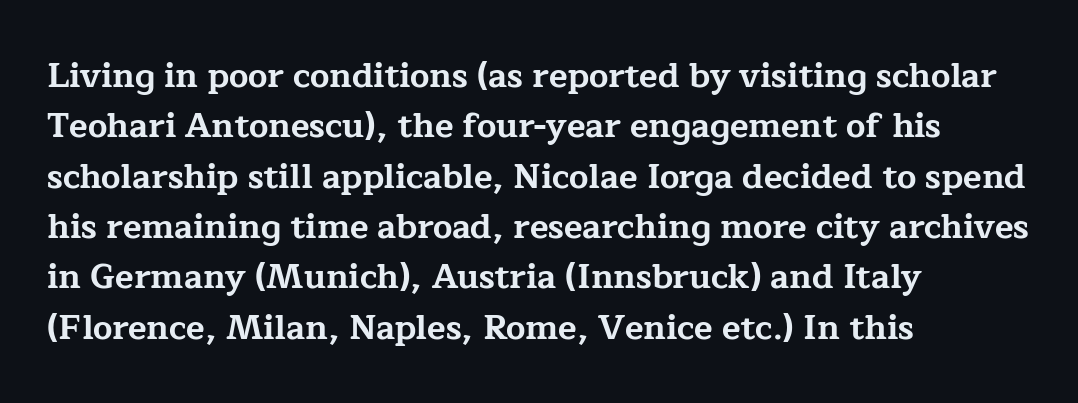
Lines of text with bare space underneath. The passage shown stacks its lines at a standard gap. What kind of face is this? One with serifs. The characters look thick and weighty, a clear bold. The paragraph has a hard left edge and a soft right edge.
